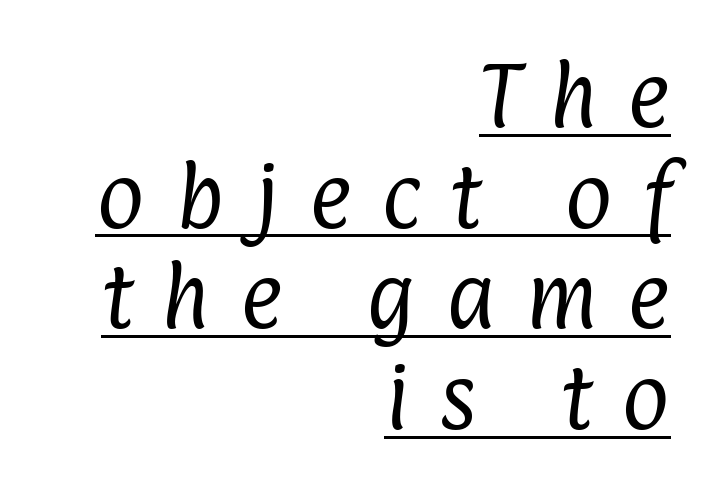
The image shows 73 px regular-weight, condensed sans-serif type; set right-aligned, normal line spacing (1.38x), unusually wide letter spacing (+0.41 em), underlined; low stroke contrast and a medium x-height.
